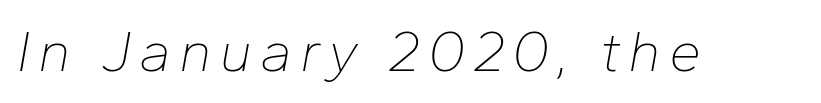
The image shows 58 px thin type, italic (leaning right); set not underlined; low stroke contrast and a medium x-height.
